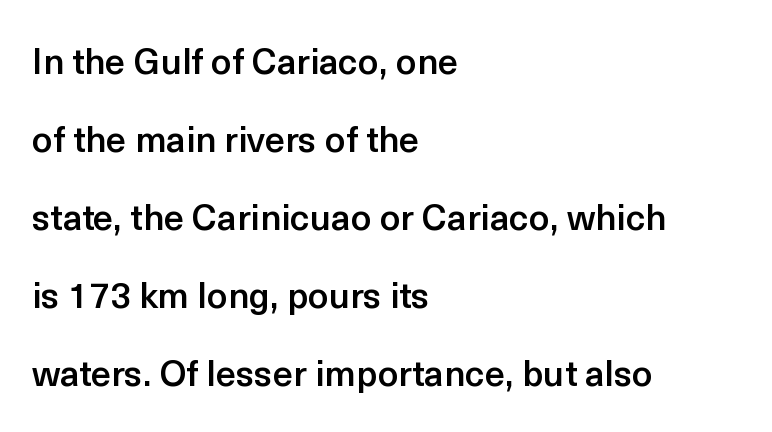
The image shows 36 px semibold sans-serif type, upright; set left-aligned, loose line spacing (2.17x), normal letter spacing, not underlined; a medium x-height.
